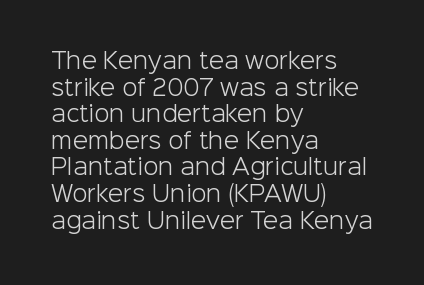
The face used here is rendered with its standard letterfit. The rag falls on the right side of this text block. The typeface has the unassuming heft of standard copy or less. Italic: no, the glyphs are upright roman.
